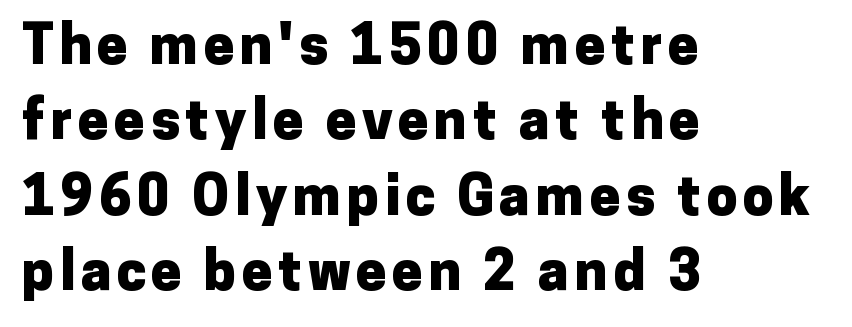
The image shows 55 px heavy sans-serif type, upright; set left-aligned, normal line spacing (1.37x), not underlined; low stroke contrast and a medium x-height.
